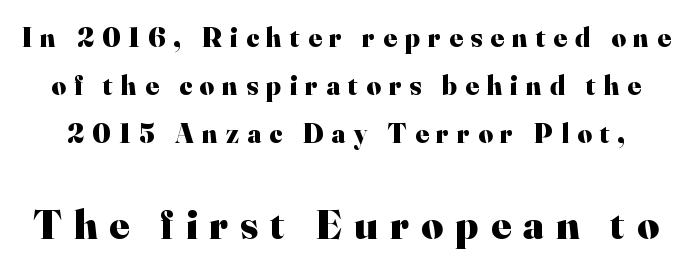
The image shows 42 px heavy serif type, upright; set line spacing 1.72x, unusually wide letter spacing (+0.29 em), not underlined; the second (bottom) block is 1.5x larger; high stroke contrast and a small x-height.
